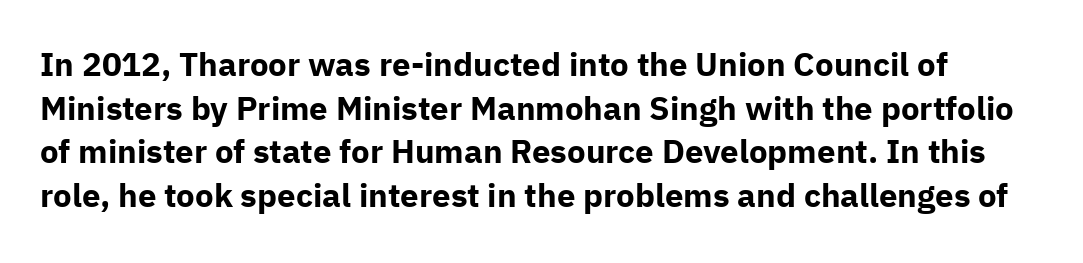
A sans-serif font was chosen for this passage. Look at the stroke-to-counter ratio: heavy, a bold. Words appear dense and cohesive because spacing is normal. Leading matches the norm, producing a regular column. Words float on clear page, feet unadorned. The letters stand straight up with perfectly vertical stems.
